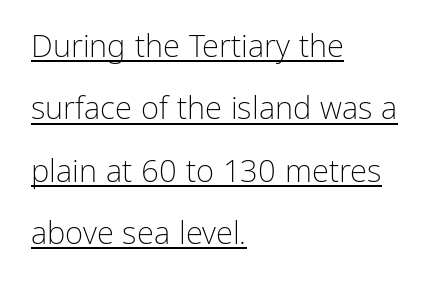
The letters look calm and open, with moderate or lighter stems. This sample uses an upright cut, with every glyph sitting square on the baseline. These lines keep a tight, regular rhythm from letter to letter. The string is rendered with underlining switched on. The setting favours the left margin, as ordinary paragraphs usually do.
